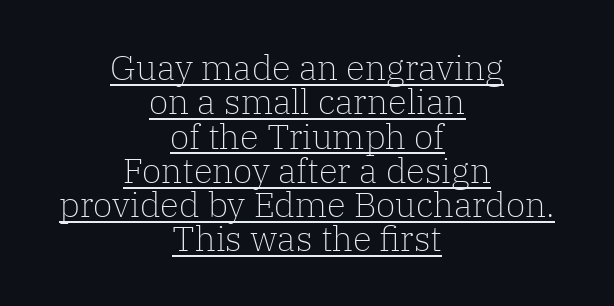
Q: Is the text bold? A: No.
Q: Is the text italic (slanted)? A: No, it is upright.
Q: Is the typeface a serif or a sans-serif typeface? A: Serif.
Q: Is the text underlined? A: Yes.
Q: How is the paragraph aligned? A: Centered.
Q: Is the spacing between letters normal or unusually wide? A: Normal.
Q: Is the spacing between lines tight, normal or loose? A: Tight.
Q: Width (condensed, normal, or wide)? A: Normal.
Q: Stroke contrast? A: Low.
Q: x-height? A: Medium.
Q: Monospaced? A: No.
